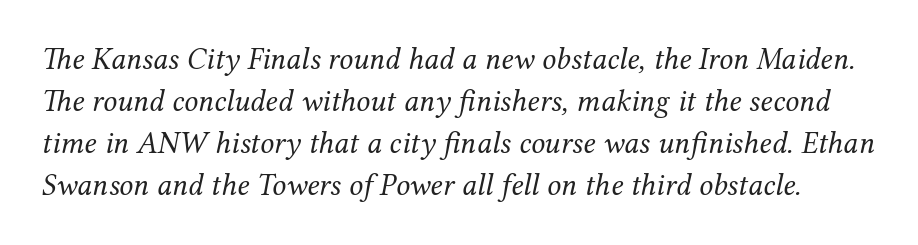
The image shows 31 px regular-weight serif type, italic (leaning right); set normal line spacing (1.36x), normal letter spacing, not underlined; medium stroke contrast and a medium x-height.
